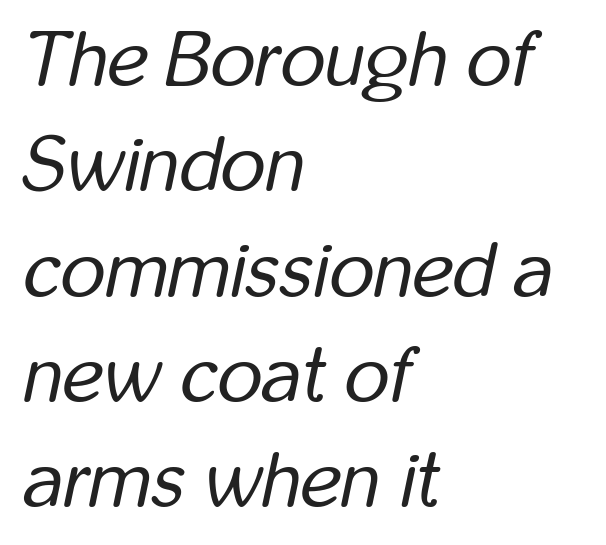
Compared with a typical body face, this is equally light or lighter still. Short and long lines alike share a common starting point at left. The passage shown stacks its lines at a standard gap. Do the characters align in a grid? No, the font is proportional. Default kerning and tracking; the words read as compact shapes.
